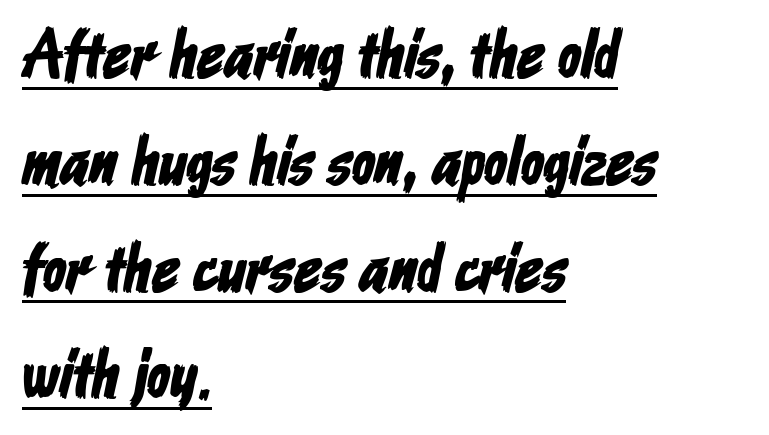
The image shows 68 px condensed sans-serif type; set left-aligned, normal line spacing (1.57x), normal letter spacing, underlined; low stroke contrast and a medium x-height.
